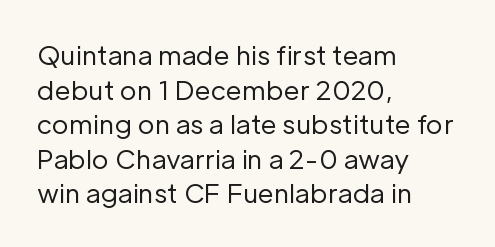
The image shows 26 px text type, upright; set left-aligned, normal line spacing (1.33x), normal letter spacing, not underlined.
